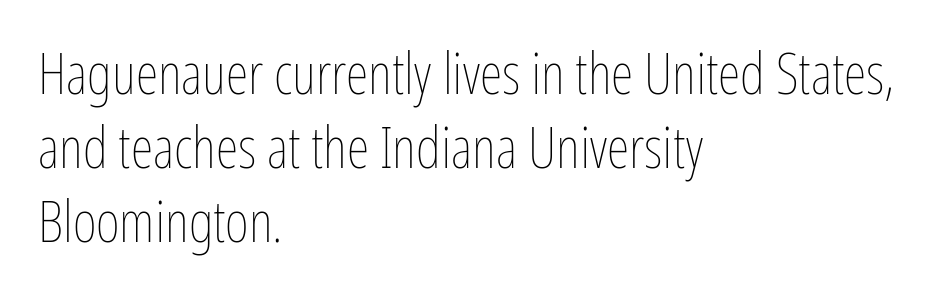
Q: Is the text bold? A: No.
Q: Is the text italic (slanted)? A: No, it is upright.
Q: Is the text underlined? A: No.
Q: How is the paragraph aligned? A: Left-aligned.
Q: Is the spacing between letters normal or unusually wide? A: Normal.
Q: Is the spacing between lines tight, normal or loose? A: Normal.
Q: Width (condensed, normal, or wide)? A: Condensed.
Q: Stroke contrast? A: Low.
Q: x-height? A: Medium.
Q: Monospaced? A: No.
